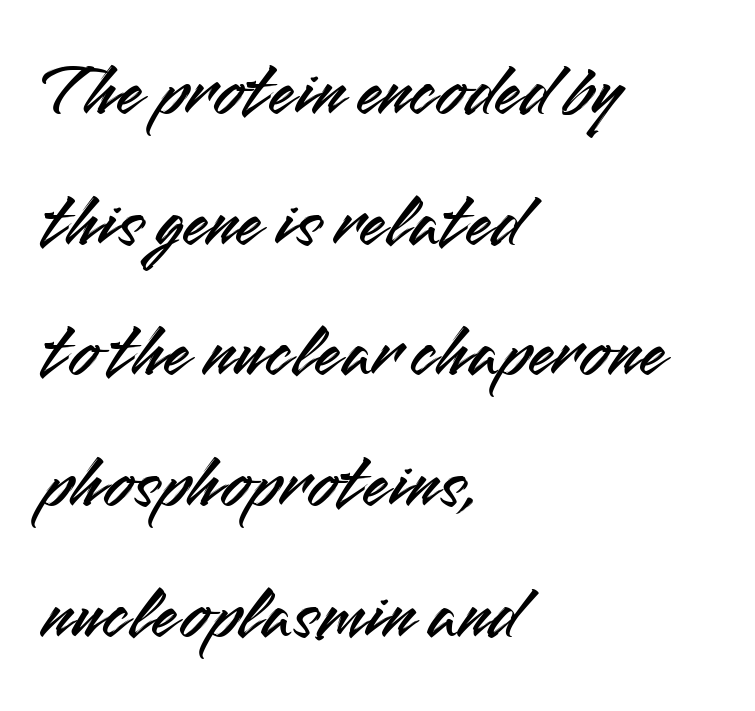
The image shows 76 px sans-serif type; set left-aligned, line spacing 1.72x, normal letter spacing, not underlined; medium stroke contrast and a small x-height.
